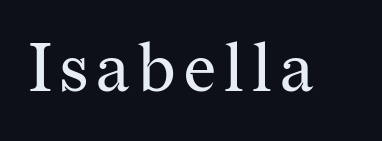
{"serif": "yes", "italic": "no", "bold": "no", "weight": "regular", "width": "normal", "stroke_contrast": "medium", "x_height": "medium", "monospaced": "no", "underline": "no", "glyph_px": 68}
